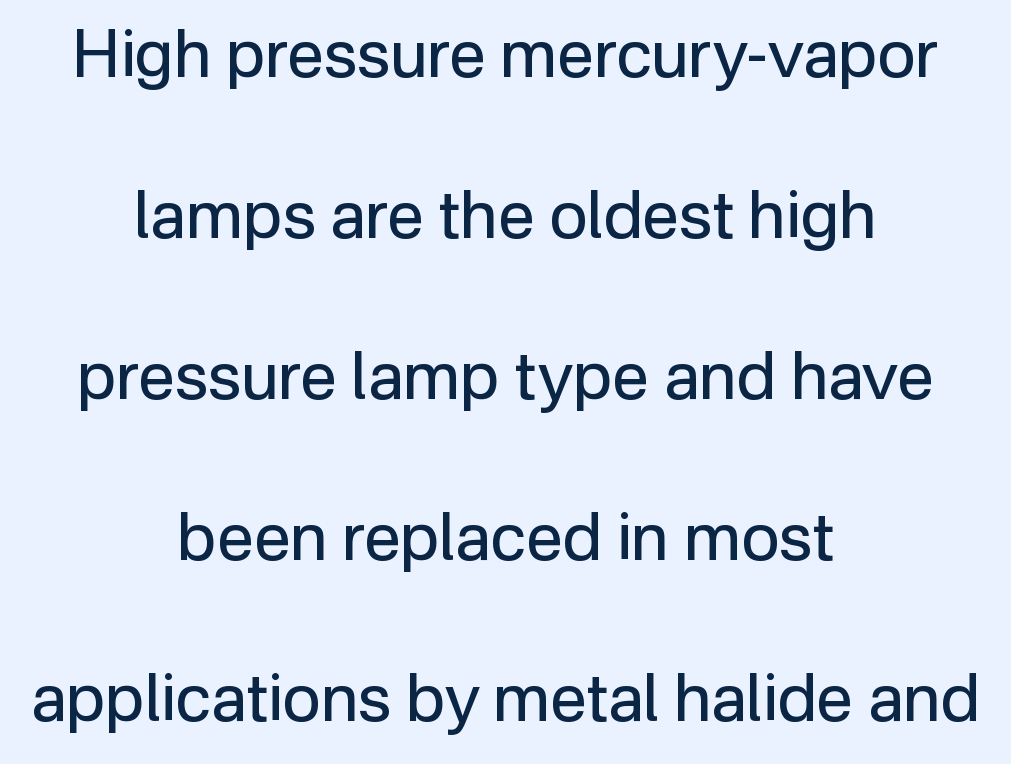
The passage shown is typeset with a sans-serif family. What's the leading like? Stretched, with rows far apart. You could not count columns in this text — the font is proportionally spaced. This rendering leaves character spacing at its baseline value. Unmarked baselines from the first word to the last. Teacher's note: observe the equal gaps on both sides — that is centered alignment.
